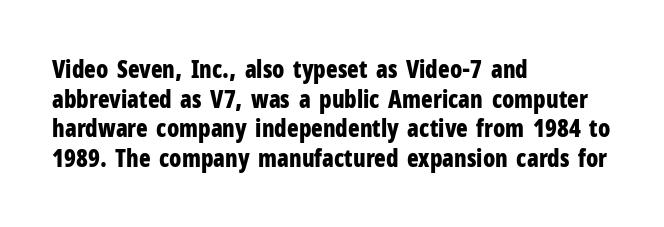
Q: Is the text bold? A: Yes.
Q: Is the text italic (slanted)? A: No, it is upright.
Q: Is the text underlined? A: No.
Q: How is the paragraph aligned? A: Left-aligned.
Q: Is the spacing between letters normal or unusually wide? A: Normal.
